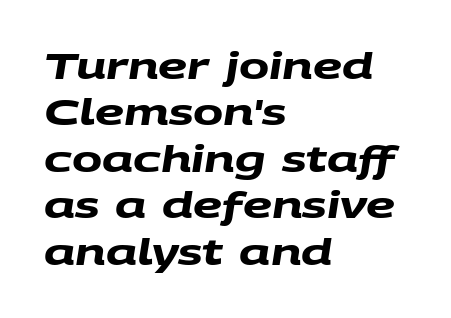
Q: Is the text bold? A: Yes.
Q: Is the typeface a serif or a sans-serif typeface? A: Sans-serif.
Q: Is the text underlined? A: No.
Q: How is the paragraph aligned? A: Left-aligned.
Q: Is the spacing between letters normal or unusually wide? A: Normal.
Q: Is the spacing between lines tight, normal or loose? A: Normal.
Q: Width (condensed, normal, or wide)? A: Wide.
Q: Stroke contrast? A: Medium.
Q: x-height? A: Large.
Q: Monospaced? A: No.
